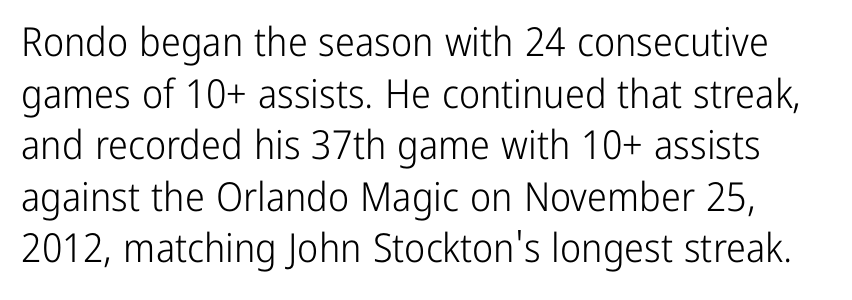
The image shows 40 px light, condensed sans-serif type, upright; set normal line spacing (1.29x), normal letter spacing, not underlined; low stroke contrast and a medium x-height.
